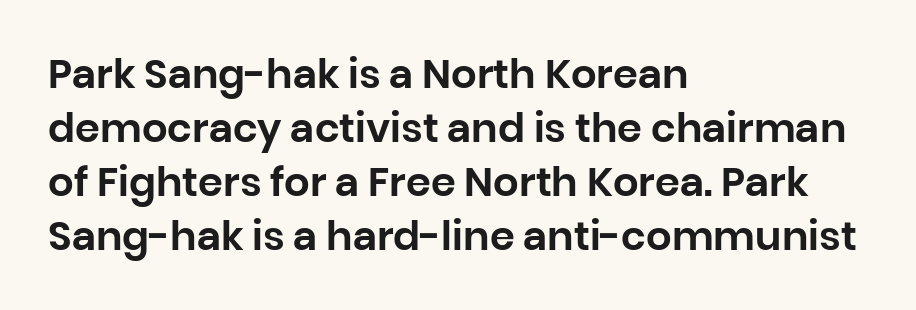
Q: Is the text italic (slanted)? A: No, it is upright.
Q: Is the typeface a serif or a sans-serif typeface? A: Sans-serif.
Q: Is the text underlined? A: No.
Q: How is the paragraph aligned? A: Left-aligned.
Q: Is the spacing between letters normal or unusually wide? A: Normal.
Q: Is the spacing between lines tight, normal or loose? A: Normal.
Q: Width (condensed, normal, or wide)? A: Normal.
Q: Stroke contrast? A: Low.
Q: x-height? A: Large.
Q: Monospaced? A: No.
